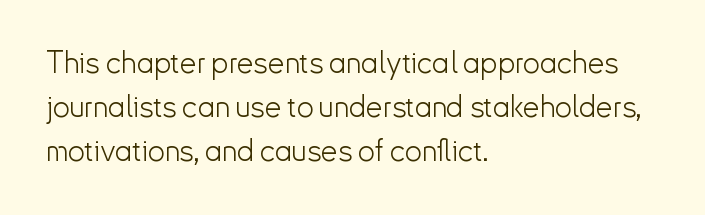
The image shows 30 px light sans-serif type, upright; set left-aligned, normal line spacing (1.47x), normal letter spacing, not underlined; low stroke contrast and a small x-height.
